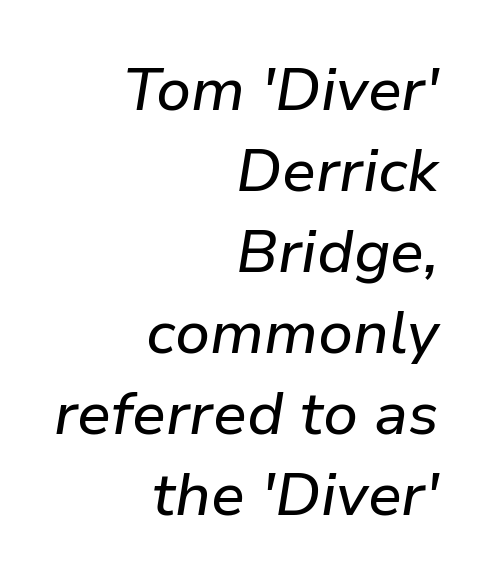
This rendering features lettering with no underline. Note the varied advance widths — an 'i' is clearly narrower than an 'm'. Horizontally, the lines are justified to the trailing edge only. Does the leading feel generous? No, just average. These lines were composed using italics. Short note: letters normally spaced.
